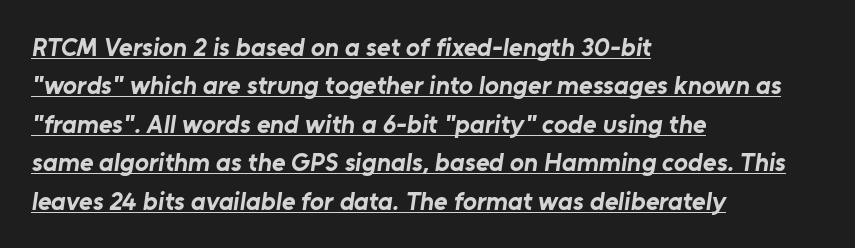
{"bold": "yes", "underline": "yes", "align": "left", "line_spacing": "normal", "line_spacing_ratio": 1.48, "letter_spacing": "normal", "letter_spacing_em": 0.0, "glyph_px": 26}
